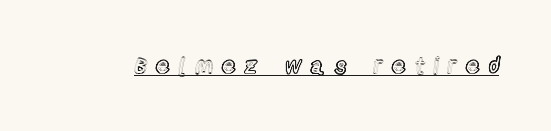
The image shows 24 px text type; set unusually wide letter spacing (+0.38 em), underlined.
